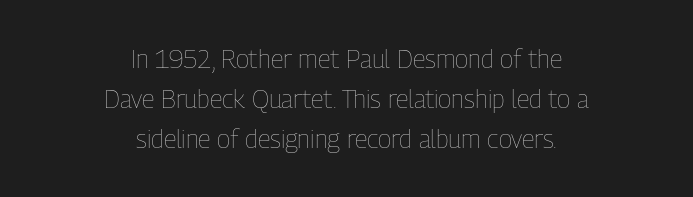
This rendering leaves character spacing at its baseline value. This is the regular roman posture of the typeface. Successive baselines arrive at the customary interval. The paragraph shown floats in the horizontal middle. Compared with a typical body face, this is equally light or lighter still.
